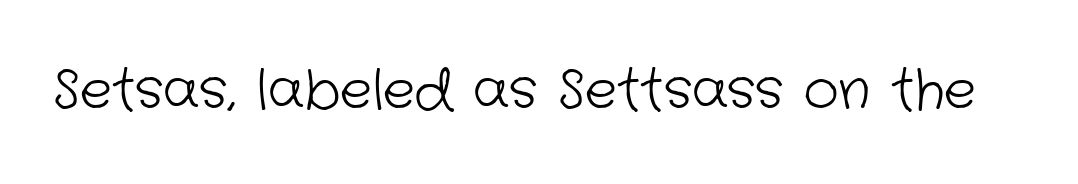
{"serif": "no", "bold": "no", "weight": "light", "width": "normal", "stroke_contrast": "low", "x_height": "medium", "monospaced": "no", "underline": "no", "letter_spacing": "normal", "letter_spacing_em": 0.0, "glyph_px": 54}
